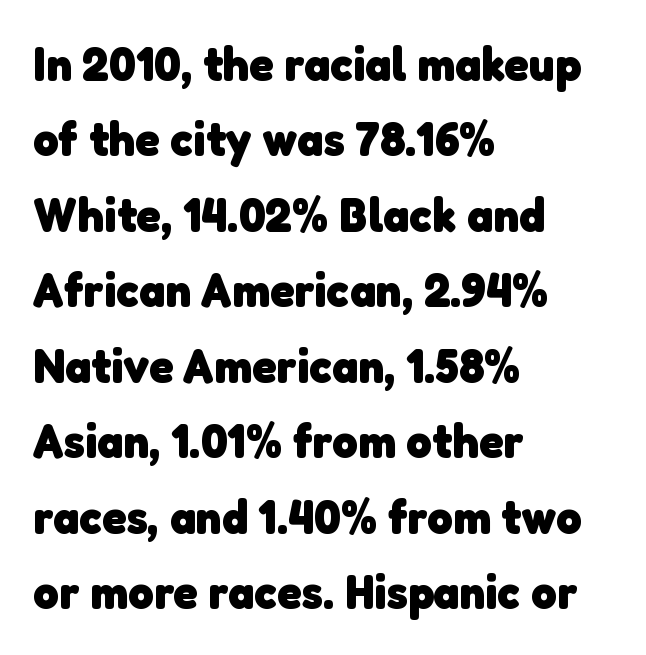
Does the weight exceed regular? Yes, all the way to bold. Any mark beneath the type? The region is blank. Type style note: lacks serifs. Leftover space on each line is placed entirely after the last word. Notice how descenders clear the ascenders below comfortably — that's standard leading. The rendering uses natural spacing where letterforms have individual widths.
